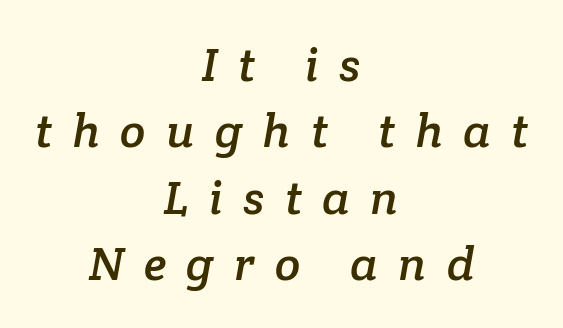
The image shows 47 px serif type; set centered, normal line spacing (1.41x), unusually wide letter spacing (+0.43 em), not underlined; low stroke contrast and a medium x-height.
